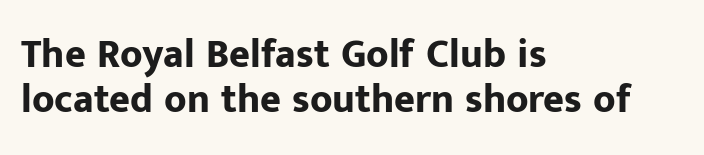
{"serif": "no", "italic": "no", "bold": "yes", "weight": "bold", "width": "normal", "stroke_contrast": "low", "x_height": "medium", "monospaced": "no", "underline": "no", "align": "left", "line_spacing": "tight", "line_spacing_ratio": 1.12, "letter_spacing": "normal", "letter_spacing_em": 0.0, "glyph_px": 40}
